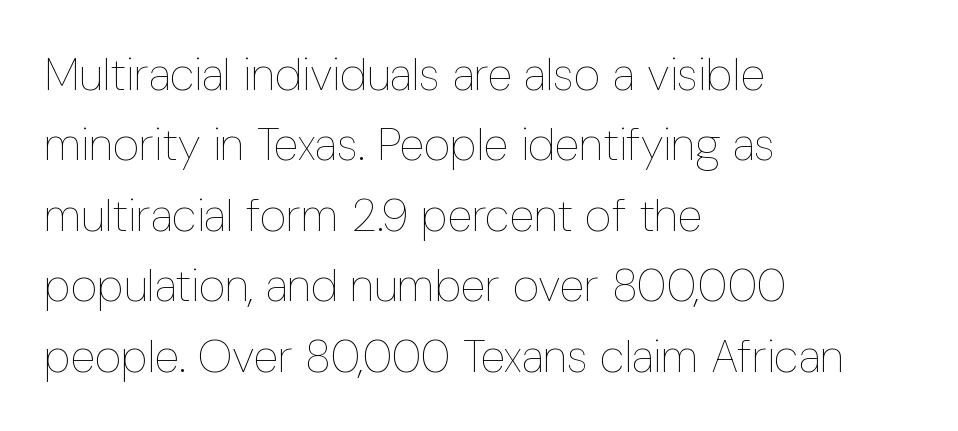
Q: Is the text bold? A: No.
Q: Is the text italic (slanted)? A: No, it is upright.
Q: Is the text underlined? A: No.
Q: How is the paragraph aligned? A: Left-aligned.
Q: Is the spacing between letters normal or unusually wide? A: Normal.
Q: Is the spacing between lines tight, normal or loose? A: Normal.
Q: Width (condensed, normal, or wide)? A: Condensed.
Q: Stroke contrast? A: Low.
Q: x-height? A: Medium.
Q: Monospaced? A: No.
